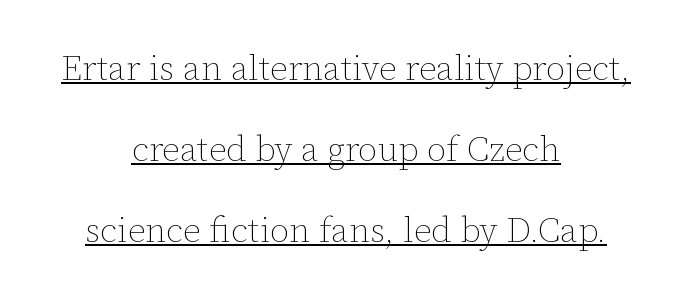
This rendering leaves character spacing at its baseline value. Vertically, the passage feels expansive, rows floating well apart. Is there an underline? Yes — a line sits under the letters. The compositor balanced each line on the midline. You could not count columns in this text — the font is proportionally spaced. Do the letters lean? They stand straight.
